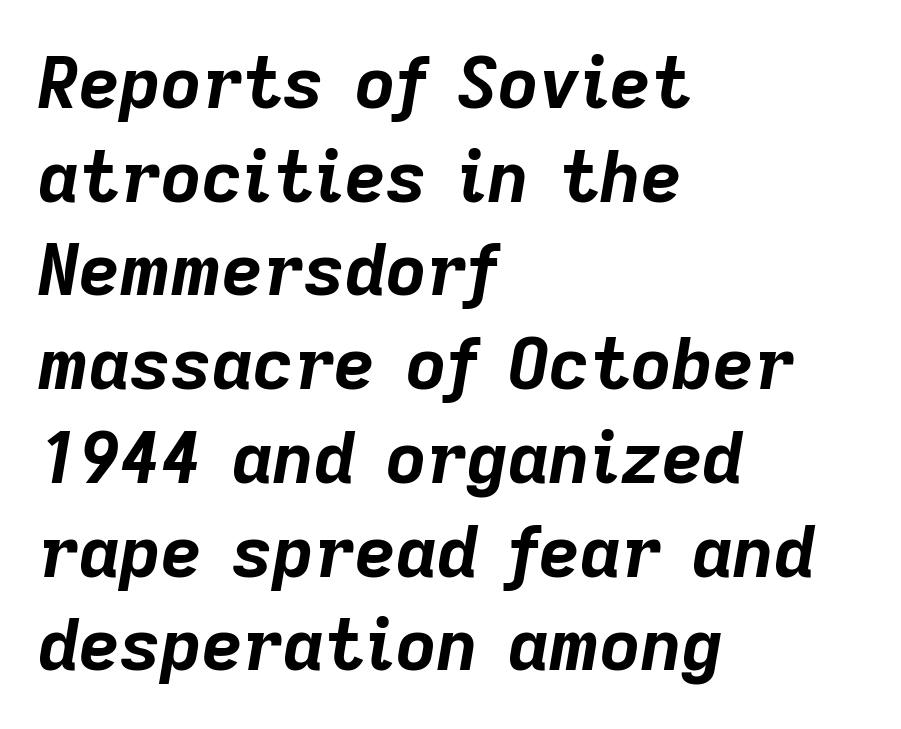
Q: Is the text bold? A: Yes.
Q: Is the text italic (slanted)? A: Yes, it leans right by about 9 degrees.
Q: Is the text underlined? A: No.
Q: How is the paragraph aligned? A: Left-aligned.
Q: Is the spacing between letters normal or unusually wide? A: Normal.
Q: Is the spacing between lines tight, normal or loose? A: Normal.
Q: Width (condensed, normal, or wide)? A: Normal.
Q: Stroke contrast? A: Low.
Q: x-height? A: Medium.
Q: Monospaced? A: No.
